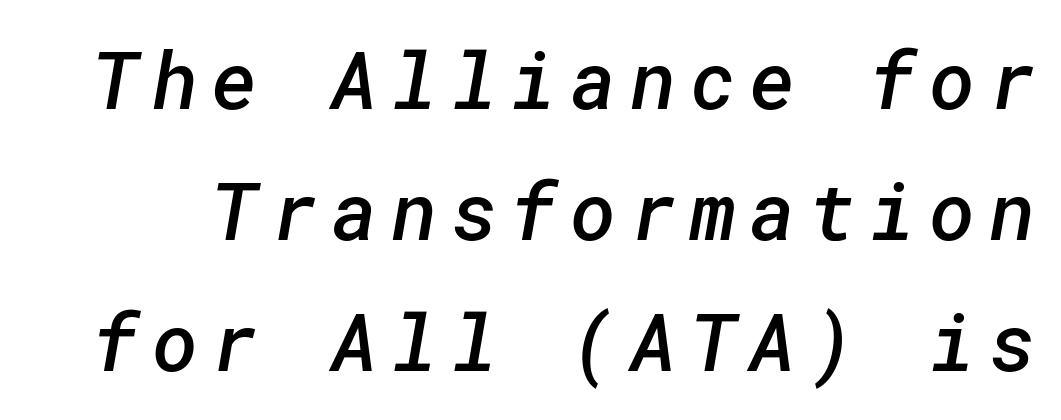
The image shows 79 px semibold sans-serif type; set normal line spacing (1.66x), not underlined; low stroke contrast and a medium x-height.
